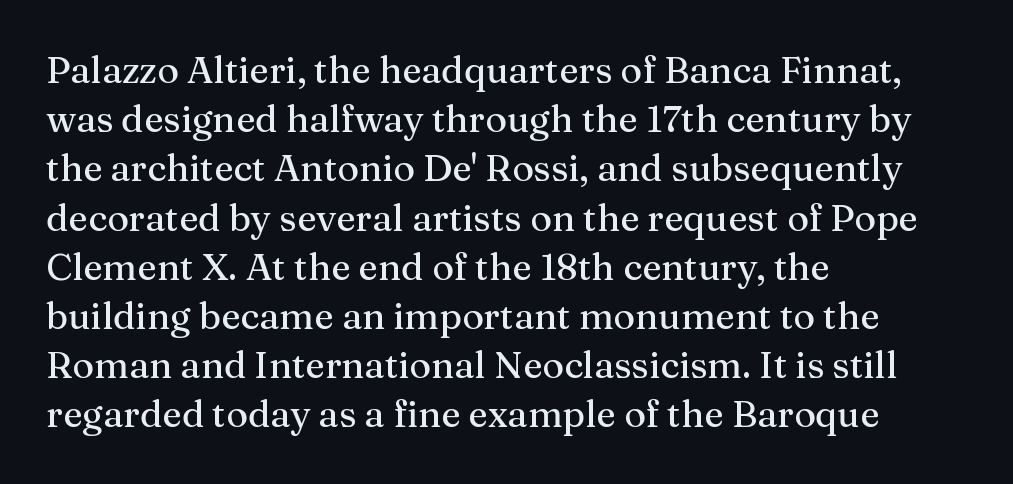
The text block is weighted toward the left margin, trailing off unevenly rightward. The lettering stays uniformly vertical, giving the passage a roman look. These lines are rendered in a variable-pitch font. Interline gaps are of average width in this sample.
